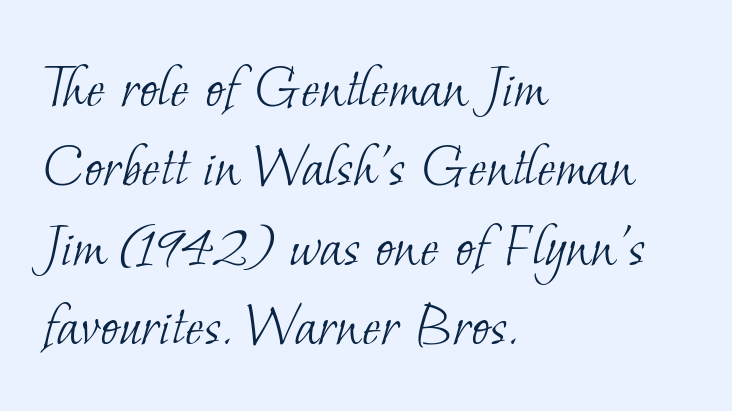
{"serif": "yes", "bold": "no", "weight": "light", "width": "normal", "stroke_contrast": "low", "x_height": "small", "monospaced": "no", "underline": "no", "align": "left", "line_spacing": "normal", "line_spacing_ratio": 1.26, "letter_spacing": "normal", "letter_spacing_em": 0.0, "glyph_px": 63}
